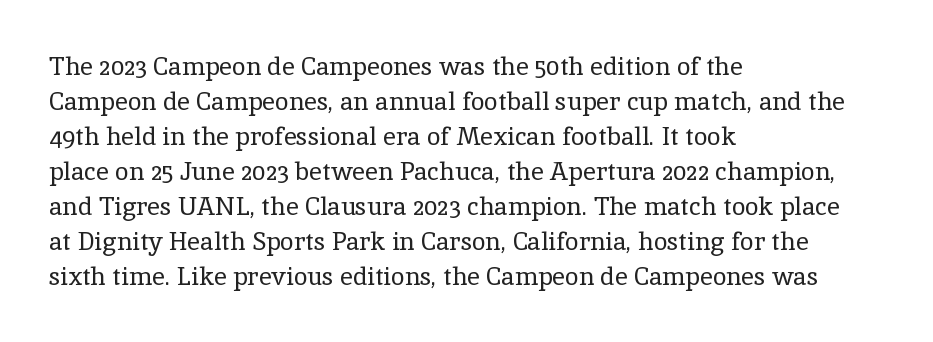
{"italic": "no", "bold": "no", "underline": "no", "align": "left", "line_spacing": "normal", "line_spacing_ratio": 1.4, "letter_spacing": "normal", "letter_spacing_em": 0.0, "glyph_px": 25}
